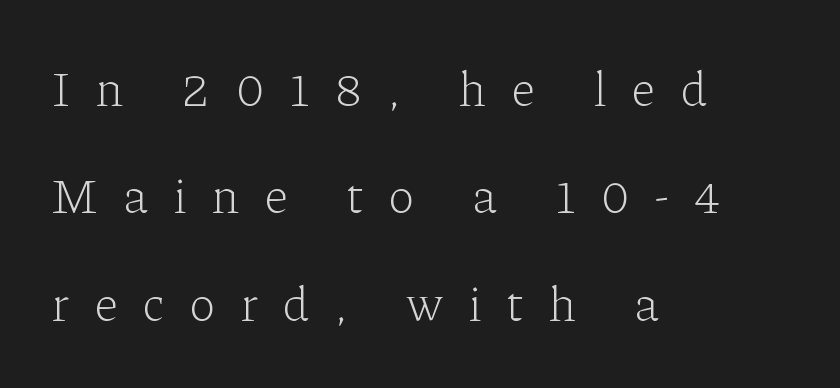
The image shows 49 px light serif type, upright; set left-aligned, loose line spacing (2.19x), unusually wide letter spacing (+0.5 em), not underlined; low stroke contrast and a medium x-height.
